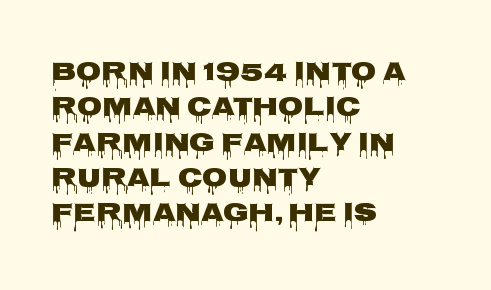
Q: Is the text italic (slanted)? A: No, it is upright.
Q: Is the text underlined? A: No.
Q: How is the paragraph aligned? A: Left-aligned.
Q: Is the spacing between letters normal or unusually wide? A: Normal.
Q: Is the spacing between lines tight, normal or loose? A: Normal.
